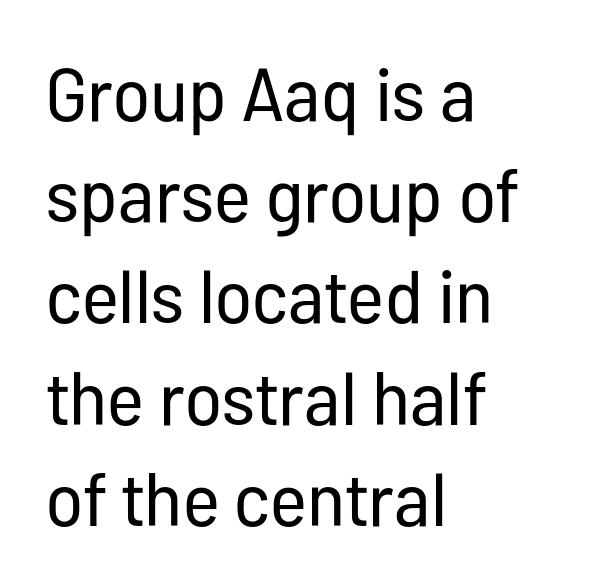
{"serif": "no", "italic": "no", "bold": "no", "weight": "regular", "width": "condensed", "stroke_contrast": "low", "x_height": "medium", "monospaced": "no", "underline": "no", "align": "left", "line_spacing": "normal", "line_spacing_ratio": 1.35, "letter_spacing": "normal", "letter_spacing_em": 0.0, "glyph_px": 75}
